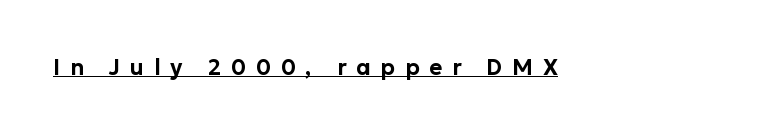
The image shows 22 px text type, upright; set unusually wide letter spacing (+0.45 em), underlined.
